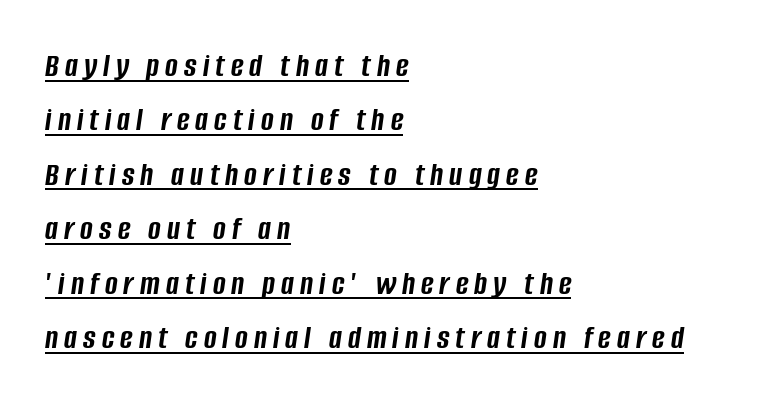
Q: Is the text bold? A: Yes.
Q: Is the text italic (slanted)? A: Yes, it leans right by about 8 degrees.
Q: Is the text underlined? A: Yes.
Q: How is the paragraph aligned? A: Left-aligned.
Q: Is the spacing between lines tight, normal or loose? A: Normal.
Q: Width (condensed, normal, or wide)? A: Condensed.
Q: Stroke contrast? A: Low.
Q: x-height? A: Large.
Q: Monospaced? A: No.
